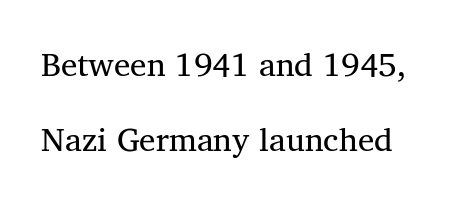
Q: Is the text bold? A: No.
Q: Is the text italic (slanted)? A: No, it is upright.
Q: Is the typeface a serif or a sans-serif typeface? A: Serif.
Q: Is the text underlined? A: No.
Q: Is the spacing between letters normal or unusually wide? A: Normal.
Q: Is the spacing between lines tight, normal or loose? A: Loose.
Q: Width (condensed, normal, or wide)? A: Normal.
Q: Stroke contrast? A: Medium.
Q: x-height? A: Medium.
Q: Monospaced? A: No.
